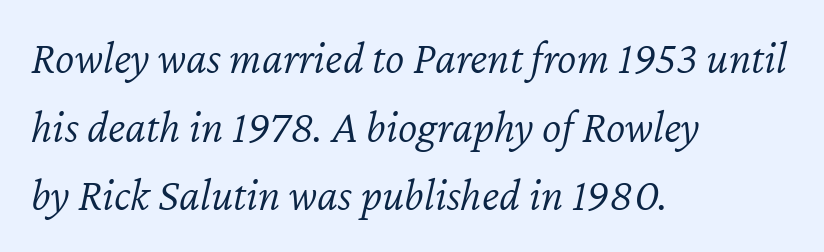
The image shows 46 px light type, italic (leaning right); set left-aligned, normal line spacing (1.49x), normal letter spacing, not underlined; low stroke contrast and a medium x-height.
